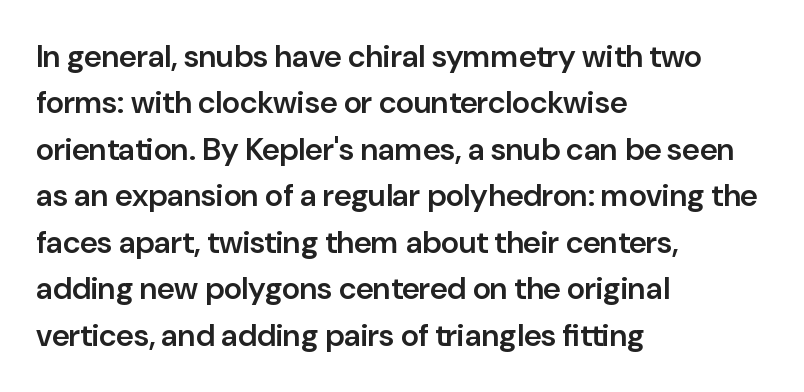
Here the designer chose a conventional face with non-uniform glyph widths. The passage is arranged the way most books set body copy — flush left. Nobody drew a line under any word here. A roman cut, with each character standing at attention.
